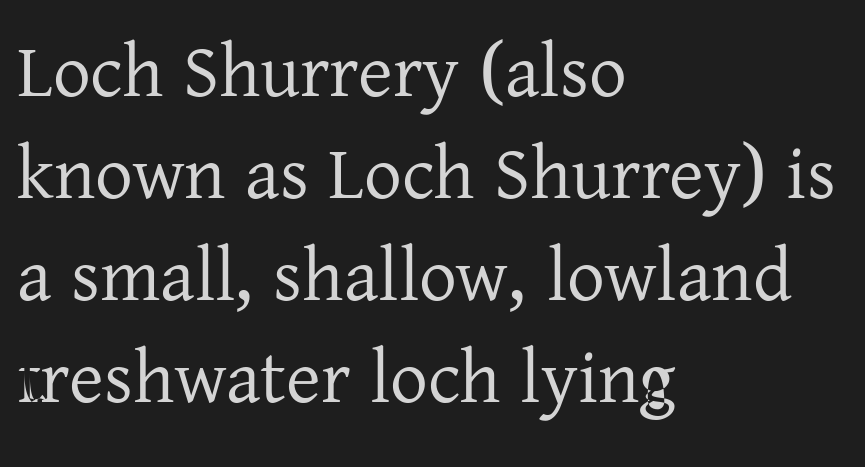
Bare-footed words on every line. In terms of letterform style, serifs are clearly present. Normally led — the rows are evenly, conventionally spaced. The specimen reads as upright at a glance. The face used here is proportionally spaced, like ordinary book or web type.
